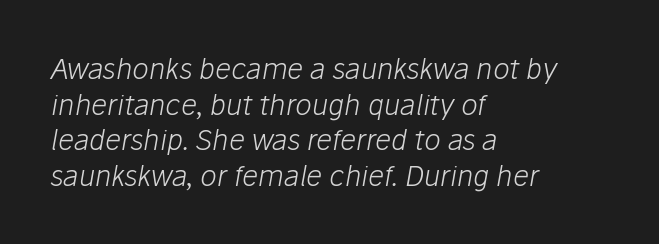
{"italic": "yes", "lean": "right", "slant_degrees": 10, "bold": "no", "weight": "light", "width": "normal", "stroke_contrast": "low", "x_height": "medium", "monospaced": "no", "underline": "no", "align": "left", "line_spacing": "normal", "line_spacing_ratio": 1.27, "letter_spacing": "normal", "letter_spacing_em": 0.0, "glyph_px": 28}
